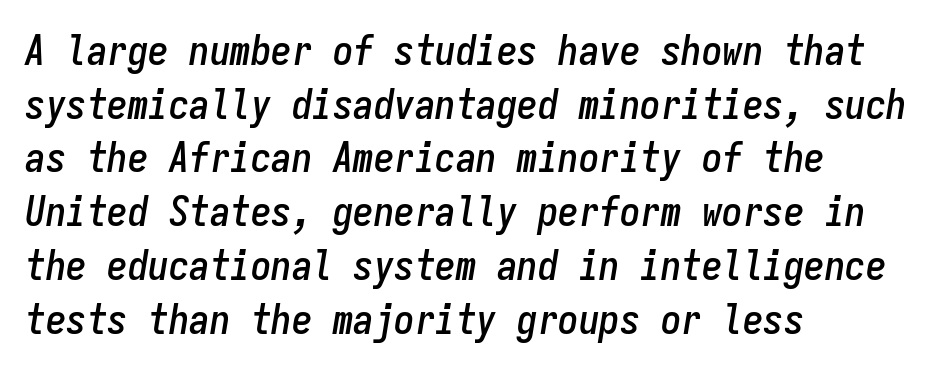
A classic flush-left, rag-right setting is used for this passage. Here the designer chose a console-style face with uniform glyph widths. Underlining? Definitely not there. Vertically, the passage feels balanced, rows spaced as you'd expect.
